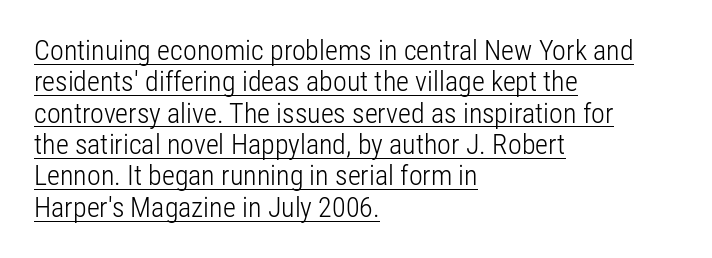
{"serif": "no", "italic": "no", "bold": "no", "weight": "light", "width": "condensed", "stroke_contrast": "low", "x_height": "medium", "monospaced": "no", "underline": "yes", "align": "left", "line_spacing": "tight", "line_spacing_ratio": 1.12, "letter_spacing": "normal", "letter_spacing_em": 0.0, "glyph_px": 28}
